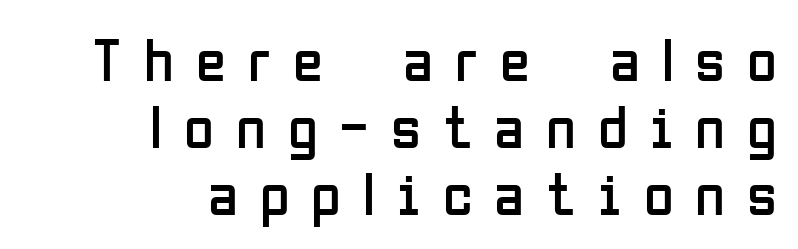
{"serif": "no", "italic": "no", "bold": "no", "weight": "regular", "width": "condensed", "stroke_contrast": "low", "x_height": "medium", "monospaced": "no", "underline": "no", "align": "right", "line_spacing": "tight", "line_spacing_ratio": 1.1, "letter_spacing": "wide", "letter_spacing_em": 0.36, "glyph_px": 61}
